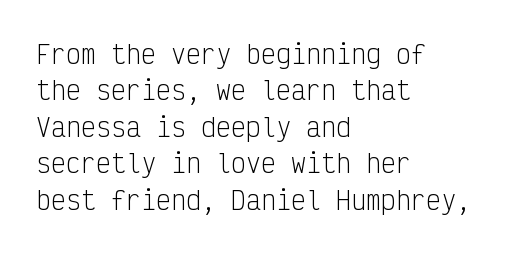
{"italic": "no", "bold": "no", "underline": "no", "align": "left", "line_spacing": "normal", "line_spacing_ratio": 1.46, "letter_spacing": "normal", "letter_spacing_em": 0.0, "glyph_px": 25}
